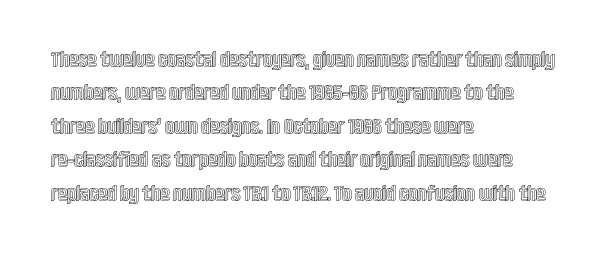
Nobody drew a line under any word here. A student would call this left alignment; a typographer would say flush left, rag right. Rendered with straight, roman letterforms. In terms of leading, this rendering sits right in the middle. Characters follow at the spacing the type designer built in.
